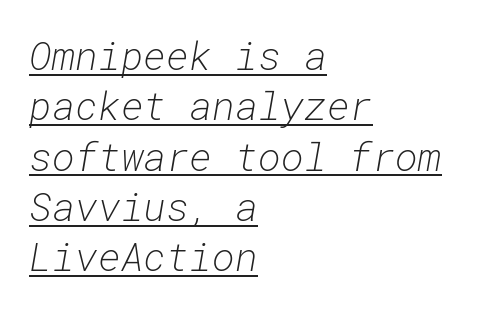
{"italic": "yes", "lean": "right", "slant_degrees": 10, "bold": "no", "weight": "light", "width": "normal", "stroke_contrast": "low", "x_height": "medium", "monospaced": "yes", "underline": "yes", "align": "left", "line_spacing": "normal", "line_spacing_ratio": 1.29, "letter_spacing": "normal", "letter_spacing_em": 0.0, "glyph_px": 39}
